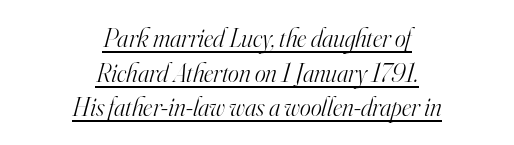
Yep, that's italic — everything's leaning. The letterforms sit shoulder to shoulder at normal distance. Somebody hit Ctrl+U on this one — the words are underlined. Reading down the column, the eye jumps a familiar distance to each next line. Is this a heavy cut? Hardly; it is regular or lighter.
